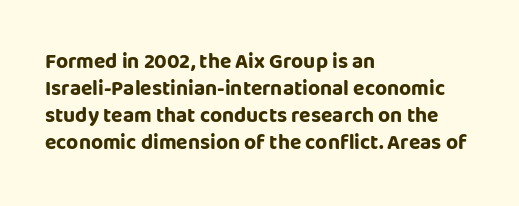
Which margin do the lines hug? The left one — the right edge is uneven. The foot of each line stays bare and open. Strokes here are thick enough to call this a true bold. Does the lettering tilt? It doesn't — this is upright. You could call the tracking neutral — neither tight nor loose. Interline gaps are of average width in this sample.
